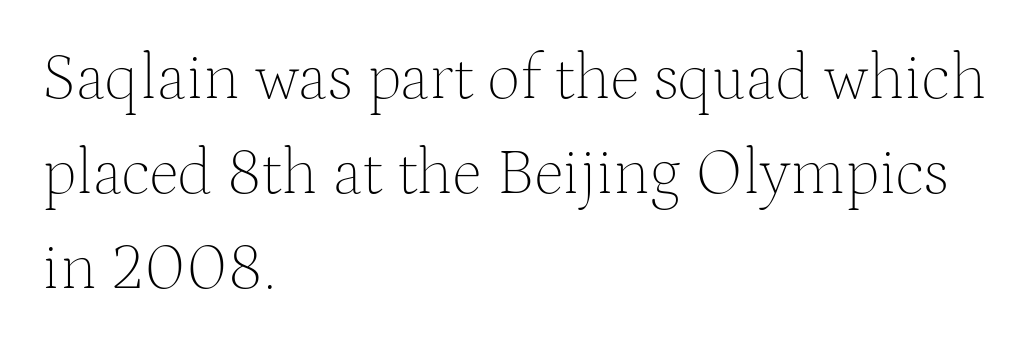
Q: Is the text bold? A: No.
Q: Is the text italic (slanted)? A: No, it is upright.
Q: Is the typeface a serif or a sans-serif typeface? A: Serif.
Q: Is the text underlined? A: No.
Q: How is the paragraph aligned? A: Left-aligned.
Q: Is the spacing between letters normal or unusually wide? A: Normal.
Q: Is the spacing between lines tight, normal or loose? A: Normal.
Q: Width (condensed, normal, or wide)? A: Normal.
Q: Stroke contrast? A: Medium.
Q: x-height? A: Medium.
Q: Monospaced? A: No.
